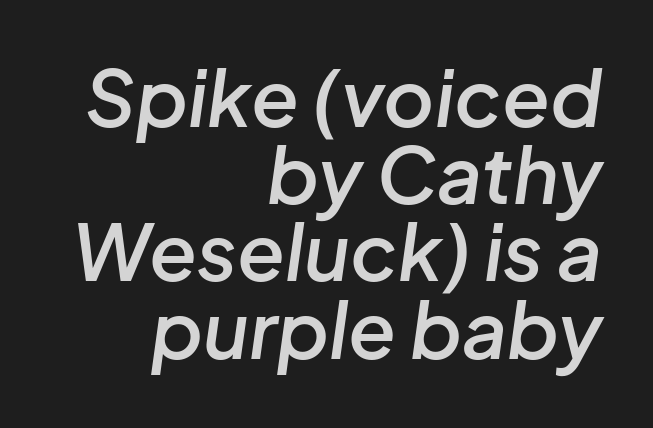
{"italic": "yes", "lean": "right", "slant_degrees": 8, "bold": "semi", "weight": "semibold", "width": "normal", "stroke_contrast": "low", "x_height": "medium", "monospaced": "no", "underline": "no", "align": "right", "line_spacing": "tight", "line_spacing_ratio": 0.99, "letter_spacing": "normal", "letter_spacing_em": 0.0, "glyph_px": 78}
